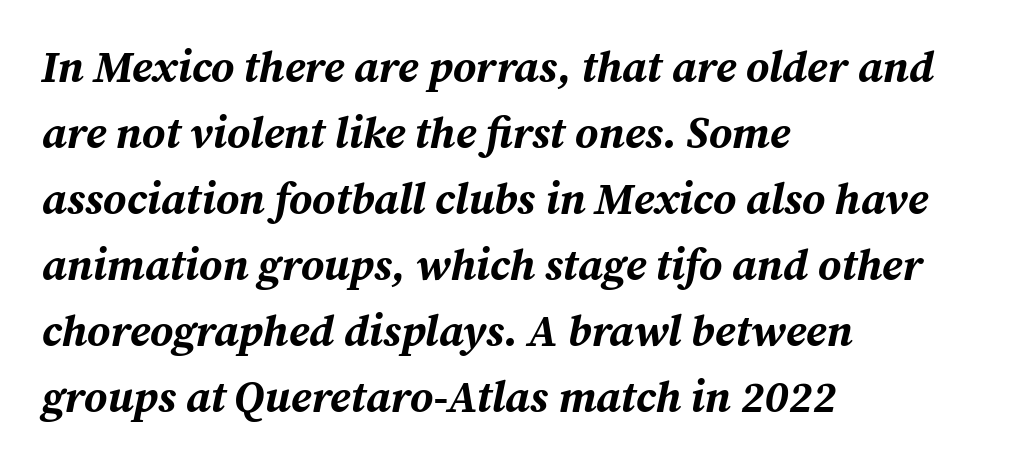
{"italic": "yes", "lean": "right", "slant_degrees": 12, "bold": "yes", "weight": "bold", "width": "normal", "stroke_contrast": "medium", "x_height": "medium", "monospaced": "no", "underline": "no", "align": "left", "line_spacing": "normal", "line_spacing_ratio": 1.5, "letter_spacing": "normal", "letter_spacing_em": 0.0, "glyph_px": 44}
